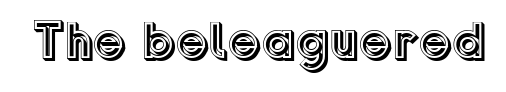
{"italic": "no", "width": "normal", "x_height": "medium", "monospaced": "no", "underline": "no", "letter_spacing": "normal", "letter_spacing_em": 0.0, "glyph_px": 52}
